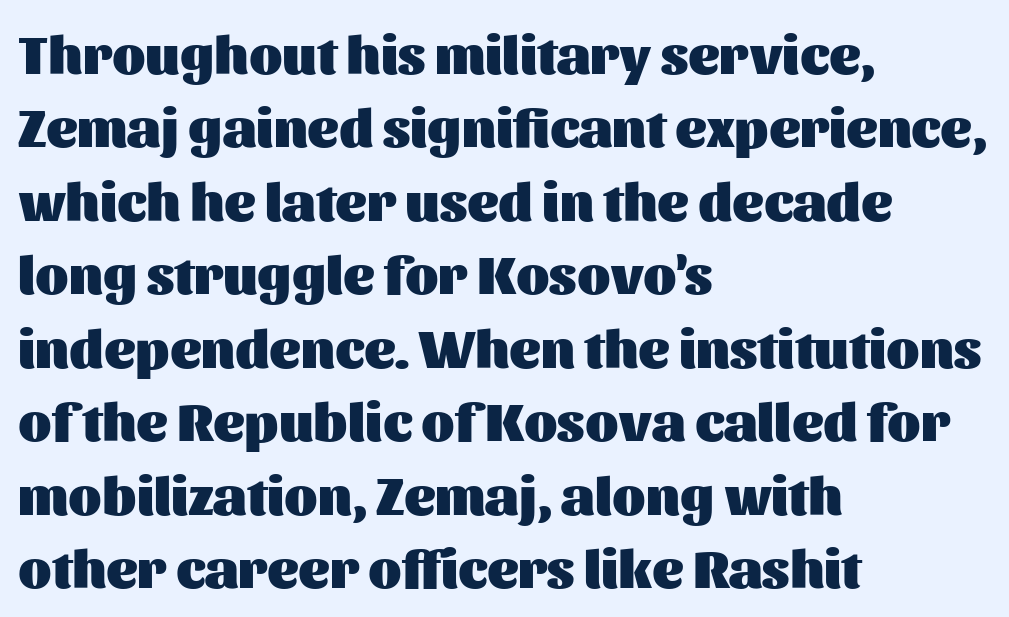
These lines carry a lot of weight — the face is fully bold. Each letter keeps its own natural width here, so spacing adapts to shape. Each row of text sits above clean, open space. The lettering holds an erect, upright posture throughout. Typographically, this falls in the sans-serif category.
